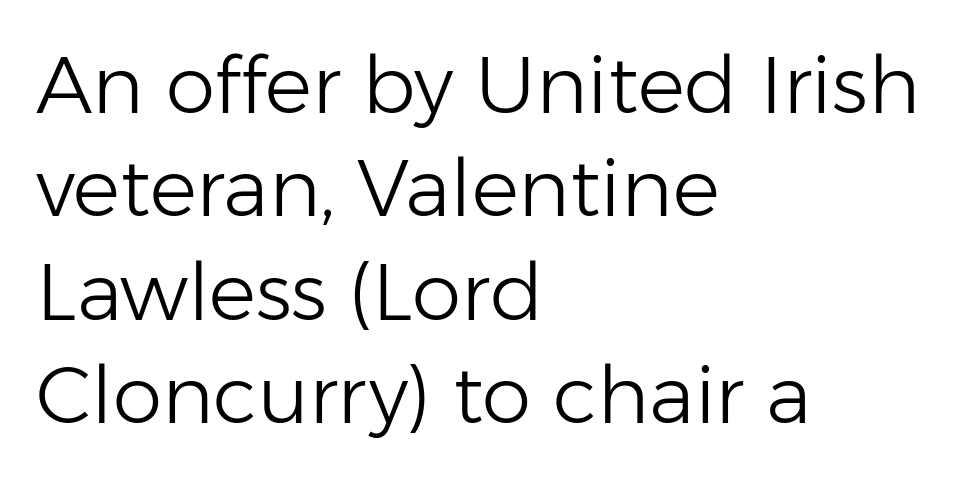
{"serif": "no", "italic": "no", "bold": "no", "weight": "light", "width": "normal", "stroke_contrast": "low", "x_height": "medium", "monospaced": "no", "underline": "no", "align": "left", "line_spacing": "normal", "line_spacing_ratio": 1.31, "letter_spacing": "normal", "letter_spacing_em": 0.0, "glyph_px": 79}
